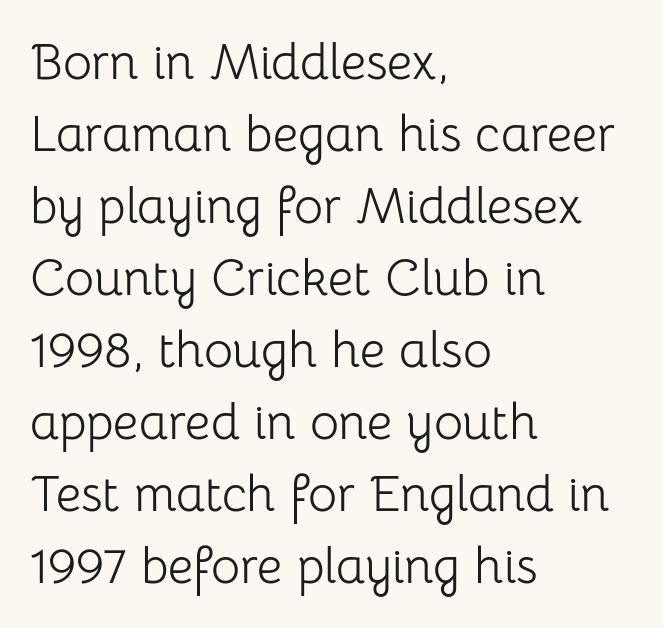
Q: Is the text bold? A: No.
Q: Is the text italic (slanted)? A: No, it is upright.
Q: Is the typeface a serif or a sans-serif typeface? A: Sans-serif.
Q: Is the text underlined? A: No.
Q: How is the paragraph aligned? A: Left-aligned.
Q: Is the spacing between letters normal or unusually wide? A: Normal.
Q: Is the spacing between lines tight, normal or loose? A: Normal.
Q: Width (condensed, normal, or wide)? A: Normal.
Q: Stroke contrast? A: Low.
Q: x-height? A: Medium.
Q: Monospaced? A: No.
